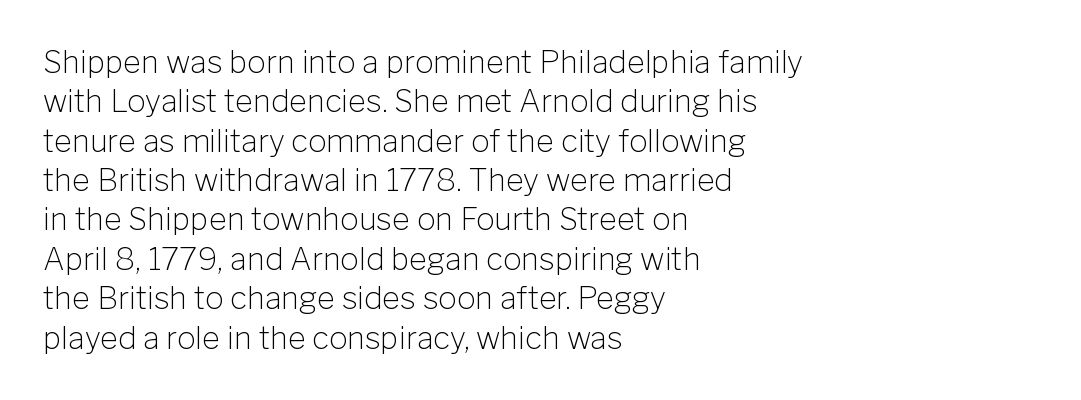
{"serif": "no", "italic": "no", "bold": "no", "weight": "light", "width": "normal", "stroke_contrast": "low", "x_height": "medium", "monospaced": "no", "underline": "no", "align": "left", "line_spacing": "normal", "line_spacing_ratio": 1.27, "letter_spacing": "normal", "letter_spacing_em": 0.0, "glyph_px": 31}
